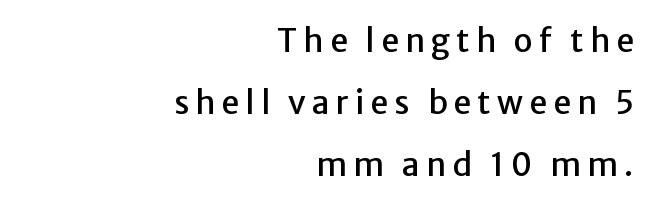
The image shows 32 px sans-serif type, upright; set right-aligned, loose line spacing (1.93x), not underlined; low stroke contrast and a medium x-height.
